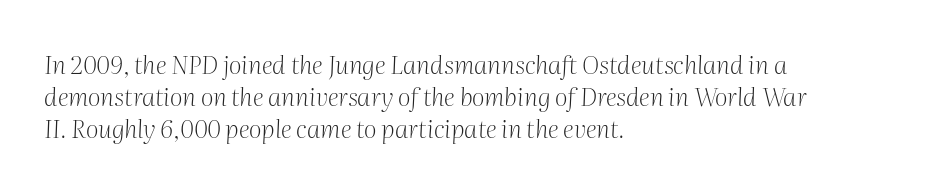
The image shows 25 px text type, italic (leaning right); set left-aligned, normal line spacing (1.29x), normal letter spacing, not underlined.
